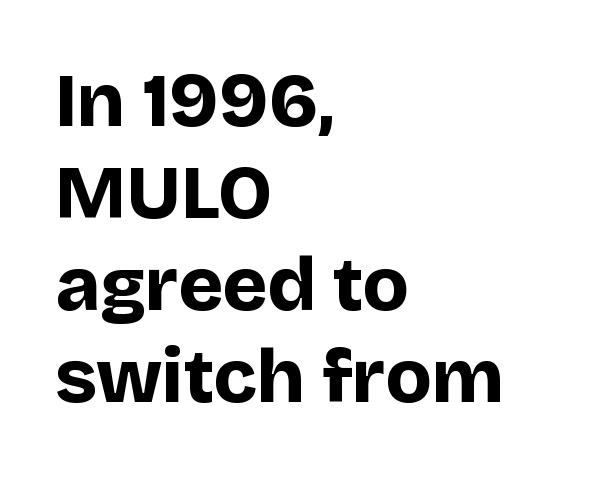
The typesetting leans heavy: a genuine bold. Line starts are locked; line ends wander. No word sits above an underline. What kind of face is this? One without serifs — a sans. Unlike italic type, these characters show no tilt at all.
